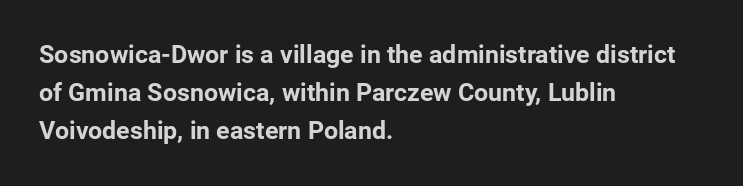
Lines of text with bare space underneath. Quick note: interline space is typical. The line texture is even and compact thanks to regular tracking. The letters stand straight up with perfectly vertical stems. I'd describe the lettering as bold — thick and assertive.
